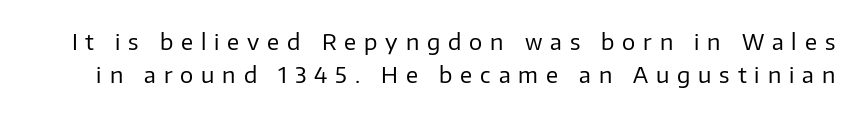
The image shows 22 px text type, upright; set normal line spacing (1.48x), unusually wide letter spacing (+0.36 em), not underlined.
